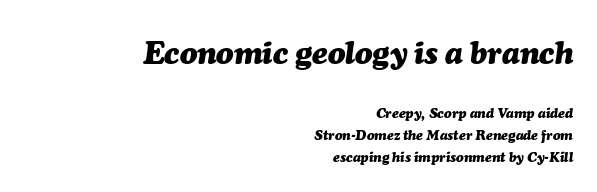
Q: Is the text bold? A: Yes.
Q: Is the text italic (slanted)? A: Yes, it leans right by about 7 degrees.
Q: Is the text underlined? A: No.
Q: How is the paragraph aligned? A: Right-aligned.
Q: Is the spacing between letters normal or unusually wide? A: Normal.
Q: Is the spacing between lines tight, normal or loose? A: Normal.
Q: Which block of text is set in a larger size, the first (top) or the second (bottom)? A: The first (top) one.
Q: Width (condensed, normal, or wide)? A: Normal.
Q: Stroke contrast? A: Medium.
Q: x-height? A: Medium.
Q: Monospaced? A: No.
